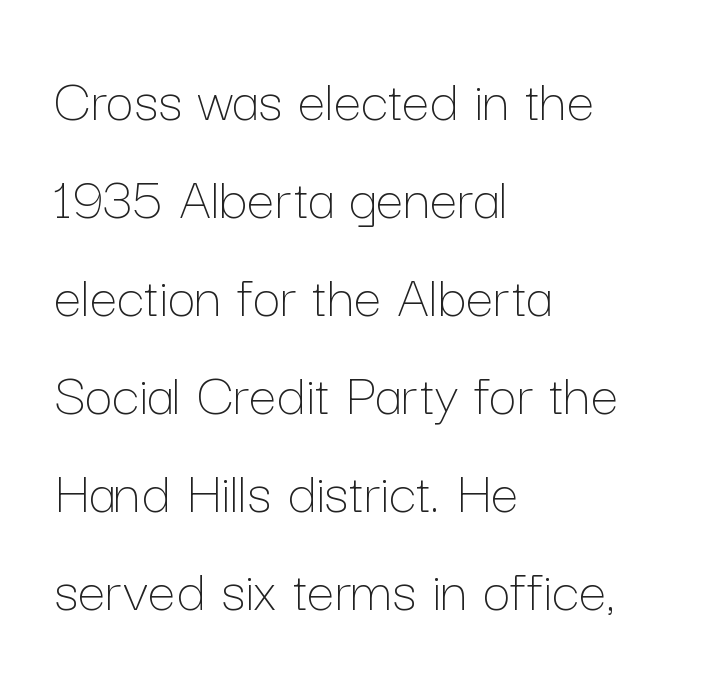
Vertical strokes here are truly vertical. The passage shown stacks its lines at a standard gap. Default kerning and tracking; the words read as compact shapes. Is the type heavy? It reads as light-to-regular instead. The lines are quadded left. A typesetter would call this proportional, since set widths differ per character.
